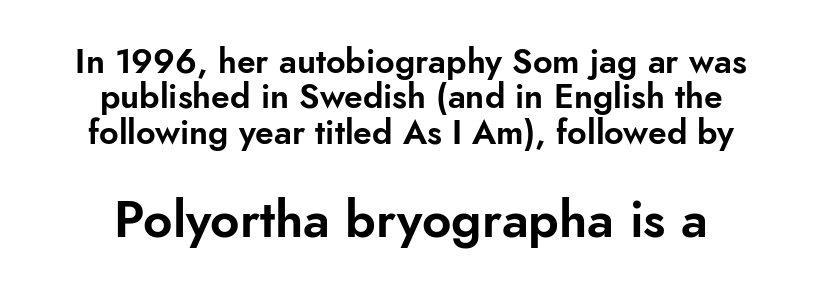
{"serif": "no", "italic": "no", "width": "normal", "stroke_contrast": "low", "x_height": "small", "monospaced": "no", "underline": "no", "align": "center", "line_spacing": "tight", "line_spacing_ratio": 1.04, "letter_spacing": "normal", "letter_spacing_em": 0.0, "larger_block": "second", "size_ratio": 1.5, "glyph_px": 51}
